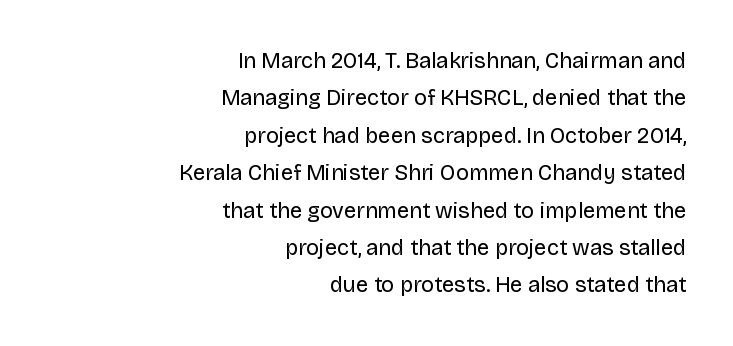
{"italic": "no", "bold": "no", "underline": "no", "align": "right", "line_spacing": "normal", "line_spacing_ratio": 1.7, "letter_spacing": "normal", "letter_spacing_em": 0.0, "glyph_px": 22}
